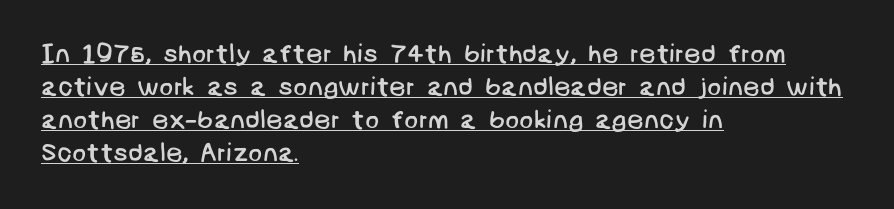
The ragged edge is on the right, which tells us the setting is flush left. Characters follow at the spacing the type designer built in. Ink coverage per letter is moderate at most. The passage shown stacks its lines at a standard gap. Glance below the letters and you will spot a drawn line.
